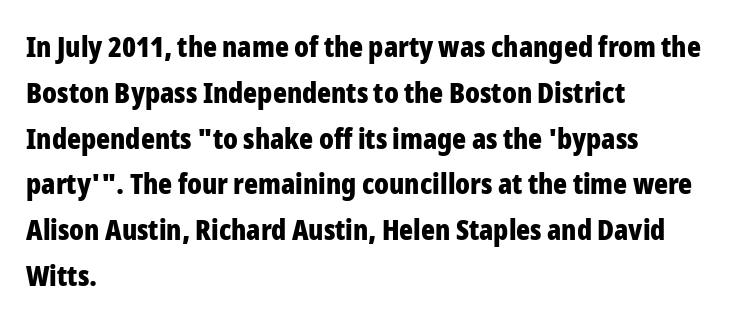
The image shows 29 px bold, condensed sans-serif type, upright; set left-aligned, normal line spacing (1.58x), normal letter spacing, not underlined; low stroke contrast and a medium x-height.
